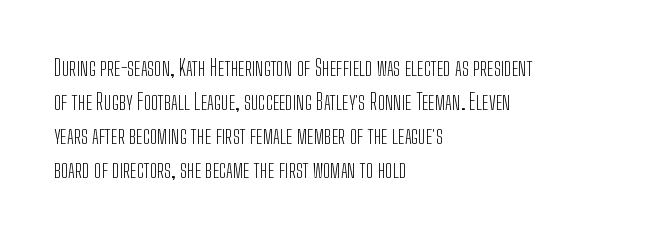
The image shows 22 px text type, upright; set left-aligned, normal line spacing (1.54x), normal letter spacing, not underlined.
